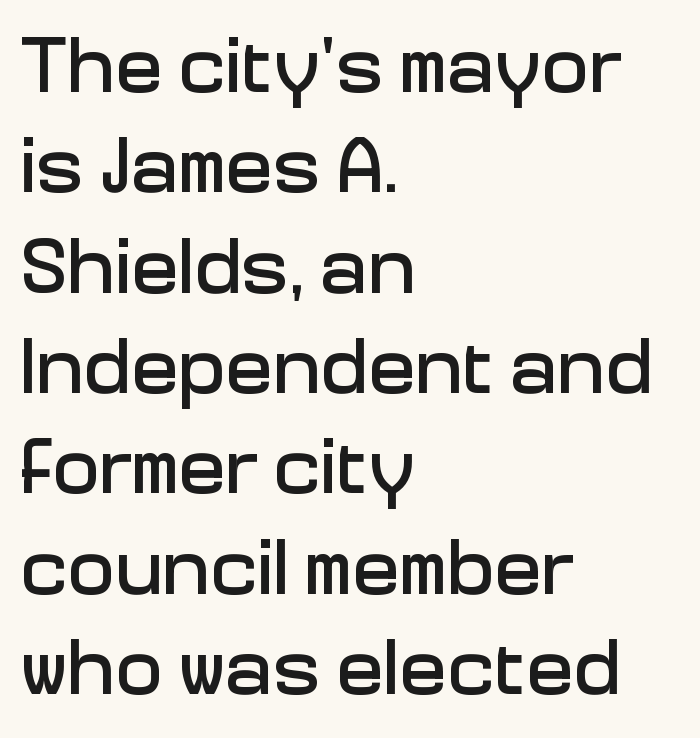
{"serif": "no", "italic": "no", "width": "normal", "stroke_contrast": "low", "x_height": "medium", "monospaced": "no", "underline": "no", "align": "left", "line_spacing": "normal", "line_spacing_ratio": 1.27, "letter_spacing": "normal", "letter_spacing_em": 0.0, "glyph_px": 79}
